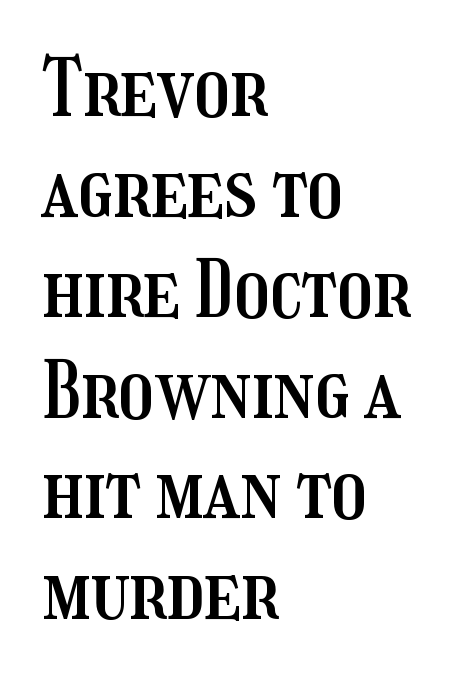
{"italic": "no", "width": "condensed", "stroke_contrast": "medium", "x_height": "medium", "monospaced": "no", "underline": "no", "align": "left", "line_spacing": "normal", "line_spacing_ratio": 1.29, "letter_spacing": "normal", "letter_spacing_em": 0.0, "glyph_px": 78}
